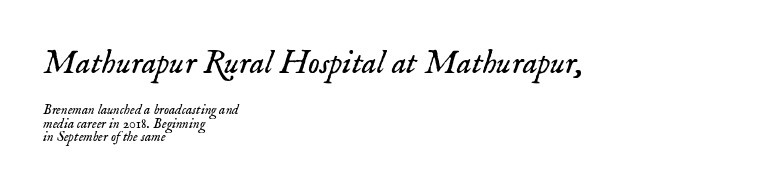
No chunkiness to these letters — they're not bold. The typeface chosen for these lines features serifs. Do the characters align in a grid? No, the font is proportional. Leading: reduced.
